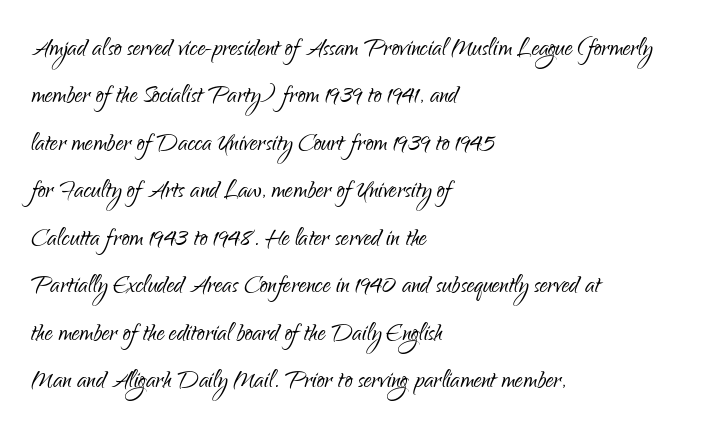
The image shows 31 px light, condensed sans-serif type; set left-aligned, normal line spacing (1.53x), normal letter spacing, not underlined; low stroke contrast and a small x-height.
